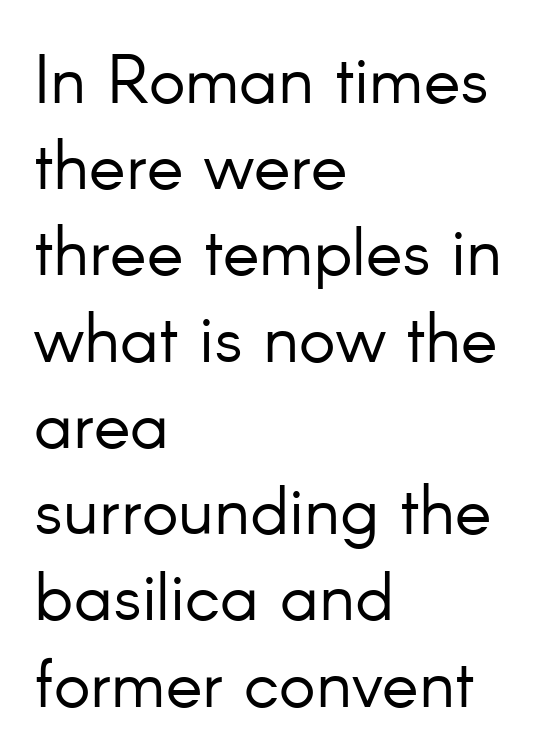
The font family rendered here belongs to the sans-serif group. Plain, unruled lines of type. Proportional: the letters do not fall into vertical columns. What stands out about the letter spacing? Nothing — it is the standard amount.
